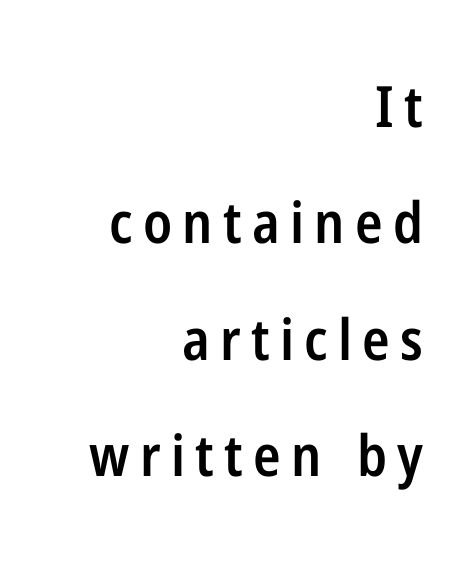
Q: Is the text bold? A: Semi-bold.
Q: Is the text italic (slanted)? A: No, it is upright.
Q: Is the typeface a serif or a sans-serif typeface? A: Sans-serif.
Q: Is the text underlined? A: No.
Q: How is the paragraph aligned? A: Right-aligned.
Q: Is the spacing between lines tight, normal or loose? A: Loose.
Q: Width (condensed, normal, or wide)? A: Condensed.
Q: Stroke contrast? A: Low.
Q: x-height? A: Medium.
Q: Monospaced? A: No.
